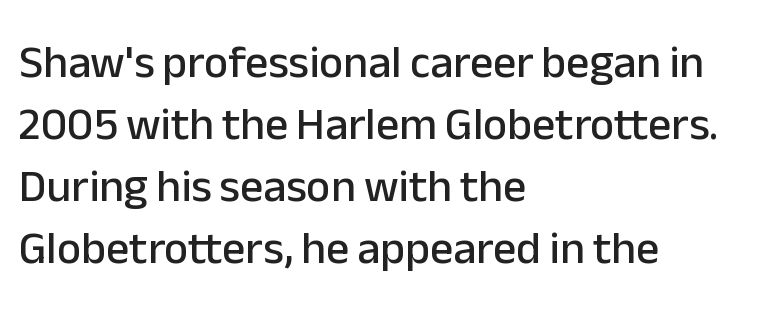
{"serif": "no", "italic": "no", "width": "normal", "stroke_contrast": "low", "x_height": "medium", "monospaced": "no", "underline": "no", "align": "left", "line_spacing": "normal", "line_spacing_ratio": 1.35, "letter_spacing": "normal", "letter_spacing_em": 0.0, "glyph_px": 46}
